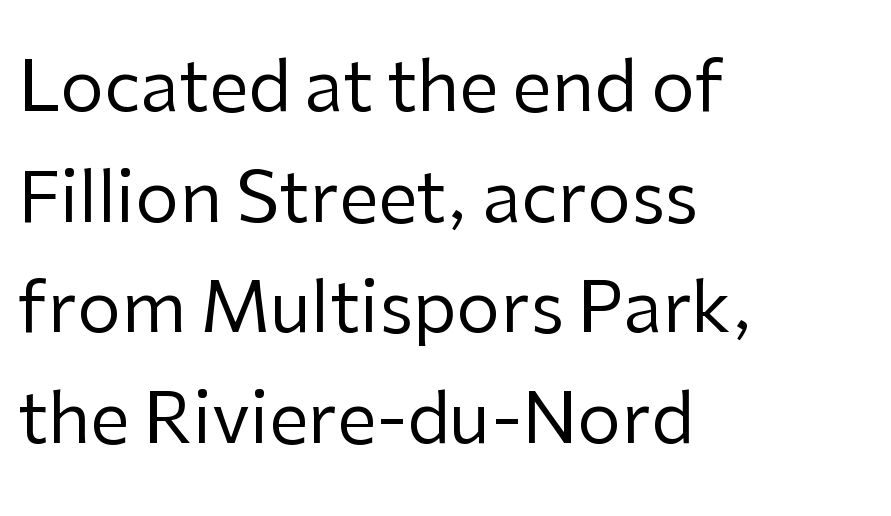
The axis of the letterforms is exactly vertical. Bold? No — there's no thickening of the strokes. The rendering anchors every line to the left-hand side. Character widths vary here, with narrow letters taking less room than wide ones.
